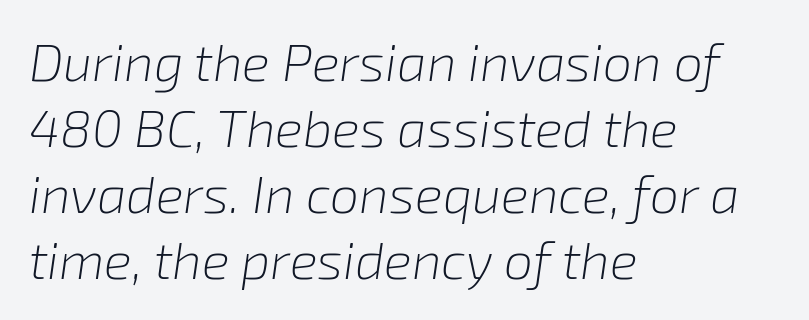
{"italic": "yes", "lean": "right", "slant_degrees": 8, "bold": "no", "weight": "light", "width": "normal", "stroke_contrast": "low", "x_height": "medium", "monospaced": "no", "underline": "no", "align": "left", "line_spacing": "normal", "line_spacing_ratio": 1.27, "letter_spacing": "normal", "letter_spacing_em": 0.0, "glyph_px": 52}
